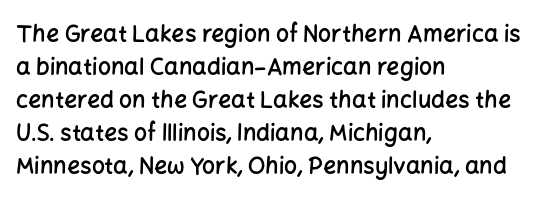
Q: Is the text bold? A: Semi-bold.
Q: Is the text italic (slanted)? A: No, it is upright.
Q: Is the text underlined? A: No.
Q: How is the paragraph aligned? A: Left-aligned.
Q: Is the spacing between letters normal or unusually wide? A: Normal.
Q: Is the spacing between lines tight, normal or loose? A: Normal.
